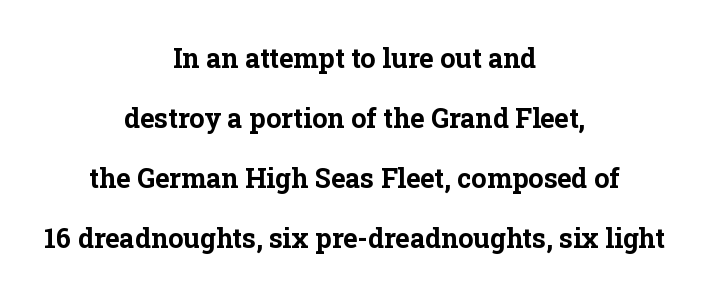
Caption: standard tracking, unaltered. In terms of weight, the rendering is a true, heavy bold. Italic? Not at all — the glyphs are vertical. Loosely led — the rows are spread out. One-word summary of the alignment: center.
